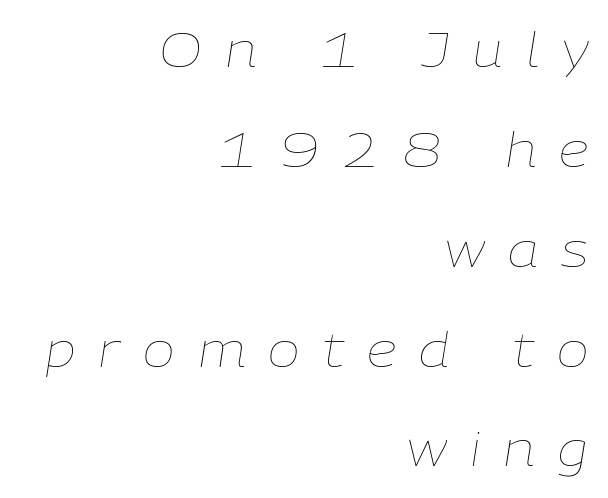
The image shows 48 px thin type, italic (leaning right); set right-aligned, loose line spacing (2.08x), unusually wide letter spacing (+0.48 em), not underlined; low stroke contrast and a medium x-height.
